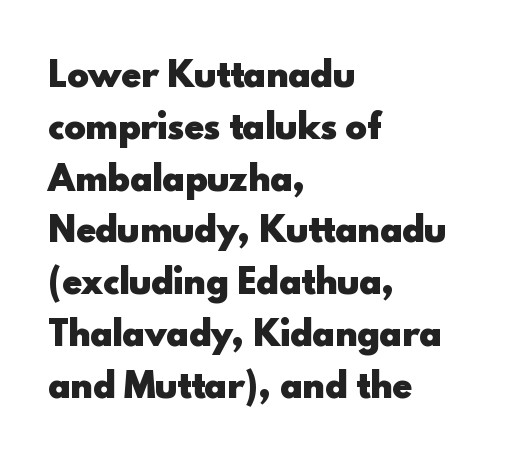
Q: Is the text bold? A: Yes.
Q: Is the text italic (slanted)? A: No, it is upright.
Q: Is the typeface a serif or a sans-serif typeface? A: Sans-serif.
Q: Is the text underlined? A: No.
Q: How is the paragraph aligned? A: Left-aligned.
Q: Is the spacing between letters normal or unusually wide? A: Normal.
Q: Is the spacing between lines tight, normal or loose? A: Normal.
Q: Width (condensed, normal, or wide)? A: Normal.
Q: x-height? A: Small.
Q: Monospaced? A: No.
